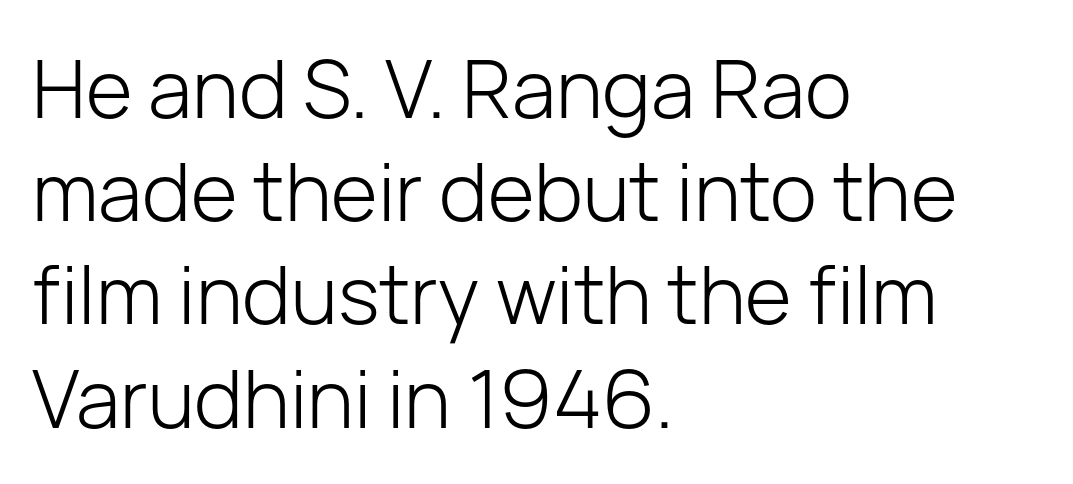
Only glyphs here, with clear space below each row. In terms of letterform style, serifs are entirely absent. Notice how descenders clear the ascenders below comfortably — that's standard leading. These lines keep a tight, regular rhythm from letter to letter. The typography opts for an upright posture over an oblique one. Heaviness? Minimal to ordinary, like unemphasized prose.
